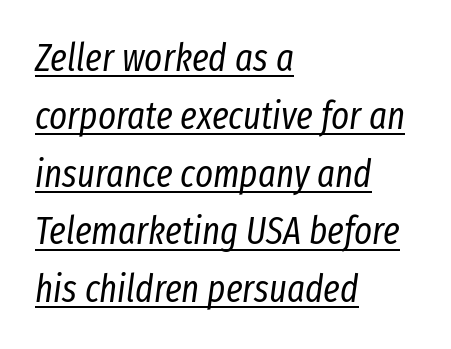
Q: Is the text bold? A: No.
Q: Is the text italic (slanted)? A: Yes, it leans right by about 8 degrees.
Q: Is the text underlined? A: Yes.
Q: How is the paragraph aligned? A: Left-aligned.
Q: Is the spacing between letters normal or unusually wide? A: Normal.
Q: Is the spacing between lines tight, normal or loose? A: Normal.
Q: Width (condensed, normal, or wide)? A: Condensed.
Q: Stroke contrast? A: Low.
Q: x-height? A: Medium.
Q: Monospaced? A: No.
